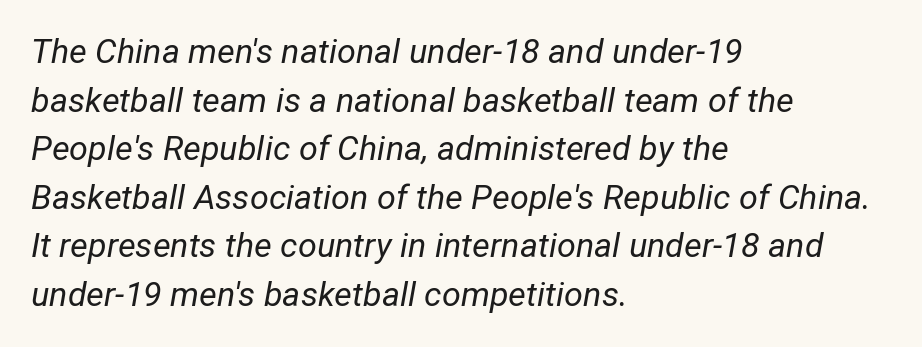
Q: Is the text bold? A: No.
Q: Is the text italic (slanted)? A: Yes, it leans right by about 12 degrees.
Q: Is the text underlined? A: No.
Q: How is the paragraph aligned? A: Left-aligned.
Q: Is the spacing between letters normal or unusually wide? A: Normal.
Q: Is the spacing between lines tight, normal or loose? A: Normal.
Q: Width (condensed, normal, or wide)? A: Normal.
Q: Stroke contrast? A: Low.
Q: x-height? A: Medium.
Q: Monospaced? A: No.
